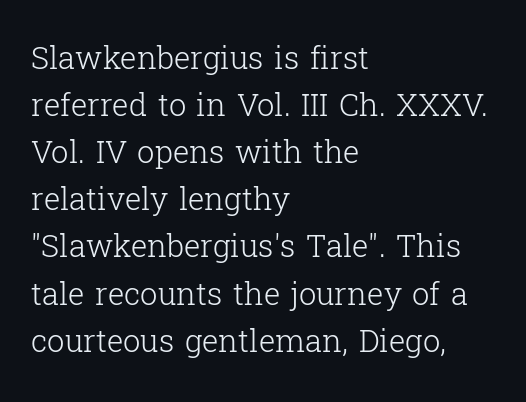
The image shows 31 px light serif type, upright; set left-aligned, normal line spacing (1.52x), normal letter spacing, not underlined; low stroke contrast and a medium x-height.
